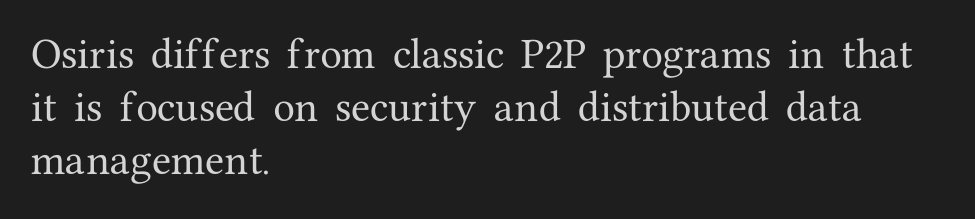
The rag falls on the right side of this text block. The glyphs in this specimen are seriffed. Is there any slant? The stems are plumb. Words float on clear page, feet unadorned. Summary of vertical rhythm: regular, with standard interline spacing.
